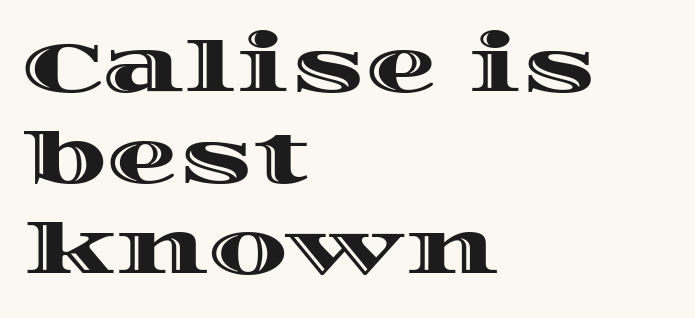
{"italic": "no", "width": "wide", "x_height": "large", "monospaced": "no", "underline": "no", "align": "left", "line_spacing": "normal", "line_spacing_ratio": 1.28, "letter_spacing": "normal", "letter_spacing_em": 0.0, "glyph_px": 71}
